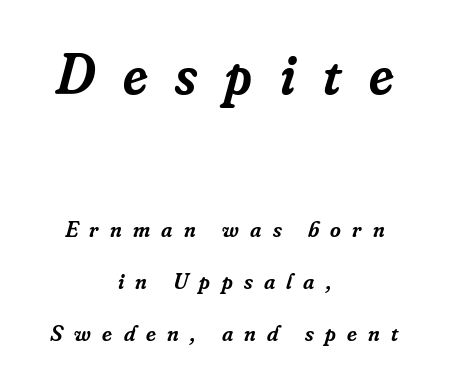
Q: Is the text bold? A: Semi-bold.
Q: Is the text italic (slanted)? A: Yes, it leans right by about 16 degrees.
Q: Is the typeface a serif or a sans-serif typeface? A: Serif.
Q: Is the text underlined? A: No.
Q: How is the paragraph aligned? A: Centered.
Q: Is the spacing between letters normal or unusually wide? A: Unusually wide.
Q: Is the spacing between lines tight, normal or loose? A: Loose.
Q: Which block of text is set in a larger size, the first (top) or the second (bottom)? A: The first (top) one.
Q: Width (condensed, normal, or wide)? A: Normal.
Q: Stroke contrast? A: Low.
Q: x-height? A: Small.
Q: Monospaced? A: No.
